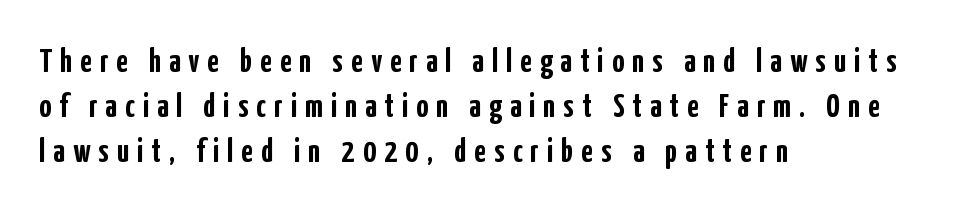
Short and long lines alike share a common starting point at left. Each word looks stretched out because of the extra space between its letters. This block has exactly the height ordinary leading produces. Posture: upright roman.
